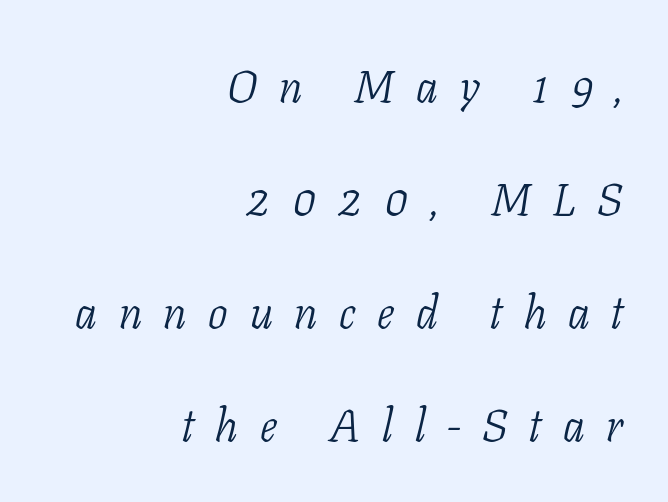
Which margin do the lines hug? The right one — the left edge is uneven. The lines are spread far apart with generous leading. The rendering uses natural spacing where letterforms have individual widths. Has an underline been added? It has not. Serif or sans? Serif — the stroke terminals have little feet.
